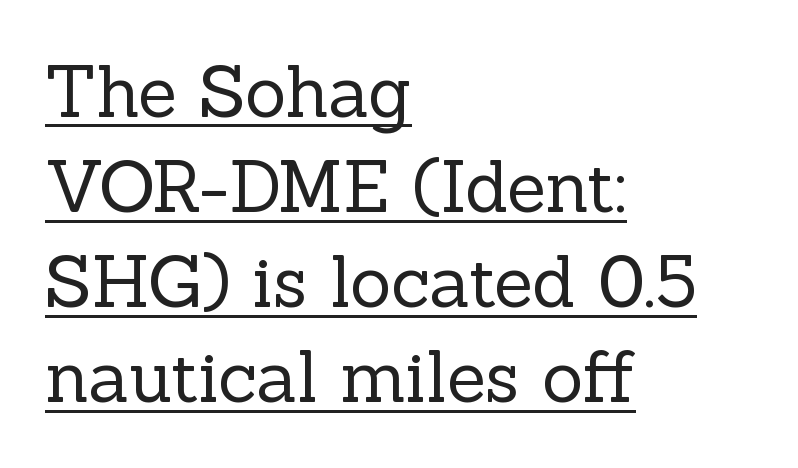
The image shows 71 px regular-weight serif type, upright; set left-aligned, normal line spacing (1.34x), normal letter spacing, underlined; a medium x-height.
